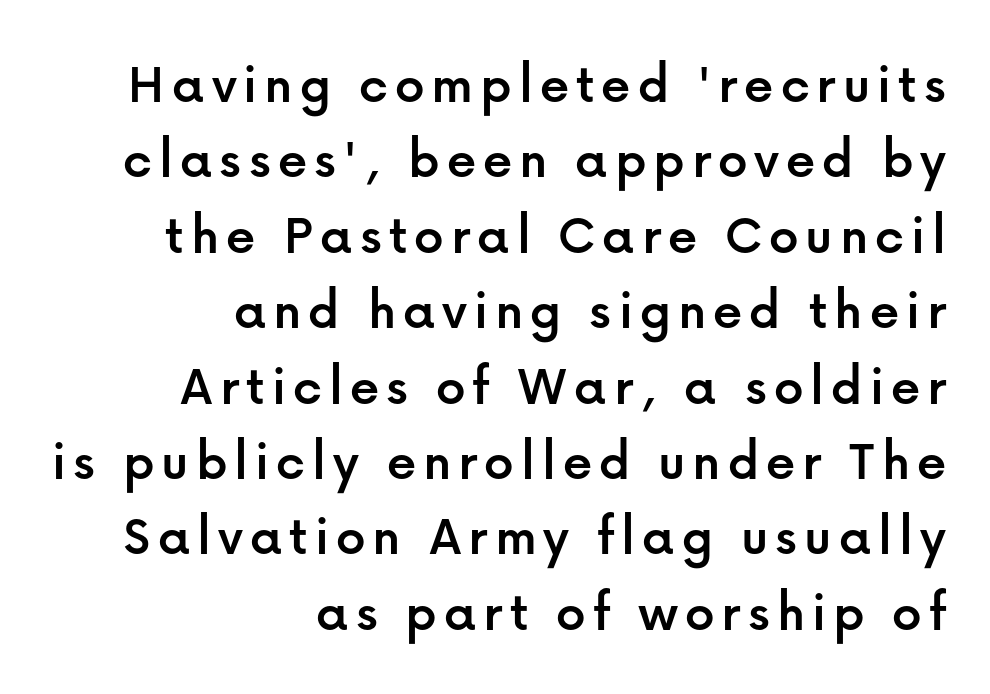
The image shows 58 px sans-serif type, upright; set right-aligned, normal line spacing (1.3x), not underlined; low stroke contrast and a medium x-height.
